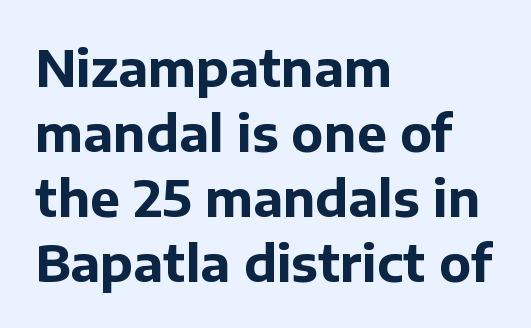
The strip under each line holds only bare page. The passage shown has conventional tracking throughout. Whoever set this chose a conventional vertical rhythm. Proportional: the letters do not fall into vertical columns.
